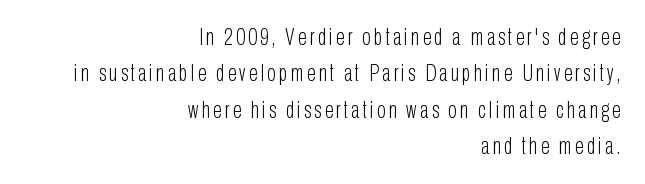
Normally led — the rows are evenly, conventionally spaced. When letters stand straight like this, we call the style roman or upright. Only glyphs here, with clear space below each row. Heaviness? Minimal to ordinary, like unemphasized prose. Line ends are locked; line starts wander.
